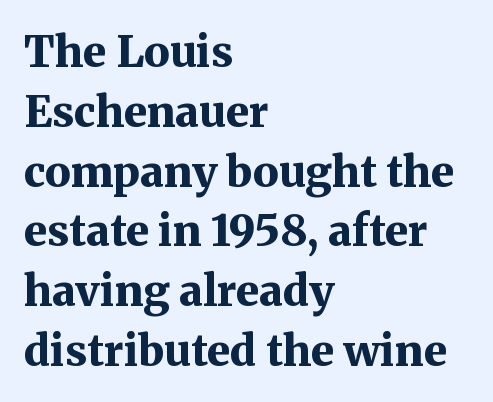
Summary of weight: heavy, a full bold. Each word holds together tightly as a unit, with standard inter-letter gaps. Varying glyph widths throughout — classic text-font behaviour. The designer left line spacing at the default. The characters display serif detailing at their extremities. Style check: upright.
